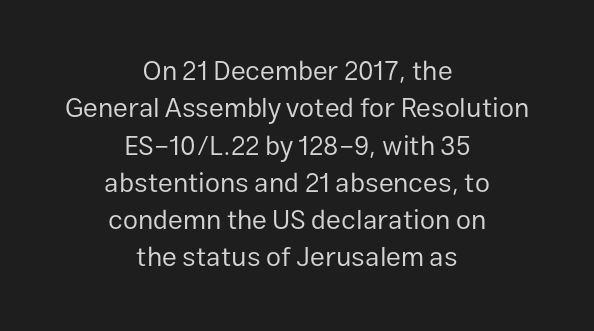
What stands out about the letter spacing? Nothing — it is the standard amount. The cut favours lightness, reaching ordinary text weight at its darkest. Underlining? Definitely not there. Style check: upright. The paragraph has two soft edges and a firm central axis.
